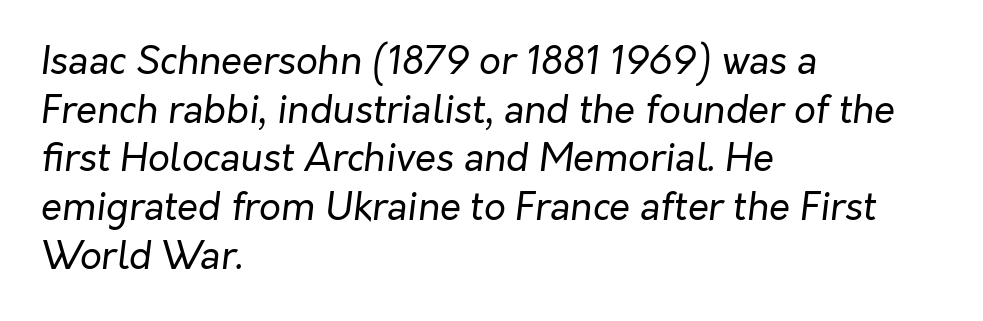
{"italic": "yes", "lean": "right", "slant_degrees": 7, "bold": "no", "weight": "regular", "width": "normal", "stroke_contrast": "low", "x_height": "medium", "monospaced": "no", "underline": "no", "align": "left", "line_spacing": "normal", "line_spacing_ratio": 1.28, "letter_spacing": "normal", "letter_spacing_em": 0.0, "glyph_px": 38}
